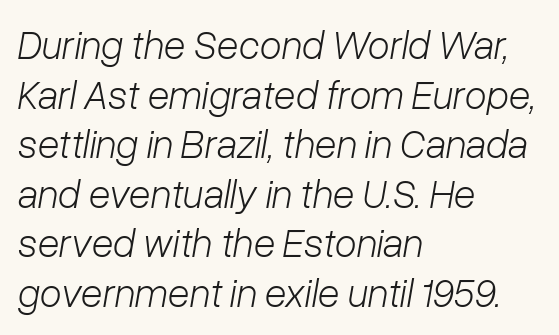
Leftover space on each line is placed entirely after the last word. Is this a heavy cut? Hardly; it is regular or lighter. Rule under the text: the space is simply empty. Inter-character spacing is left at the font's built-in metrics.
